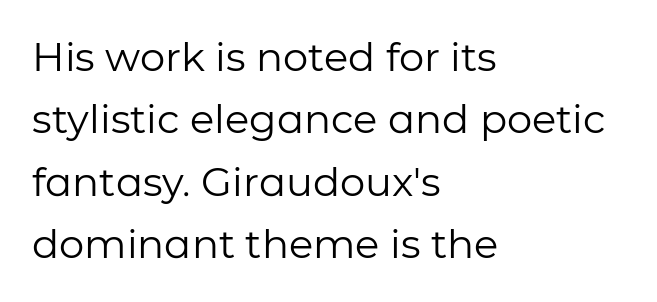
The image shows 40 px regular-weight sans-serif type, upright; set left-aligned, normal line spacing (1.56x), normal letter spacing, not underlined; low stroke contrast and a medium x-height.
